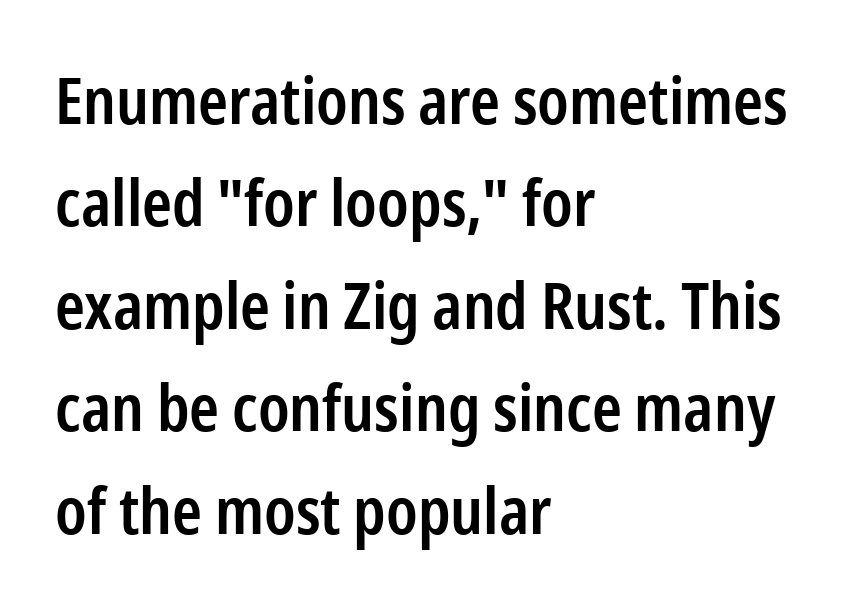
{"serif": "no", "italic": "no", "bold": "semi", "weight": "semibold", "width": "condensed", "stroke_contrast": "low", "x_height": "medium", "monospaced": "no", "underline": "no", "align": "left", "line_spacing": "normal", "line_spacing_ratio": 1.6, "letter_spacing": "normal", "letter_spacing_em": 0.0, "glyph_px": 64}
